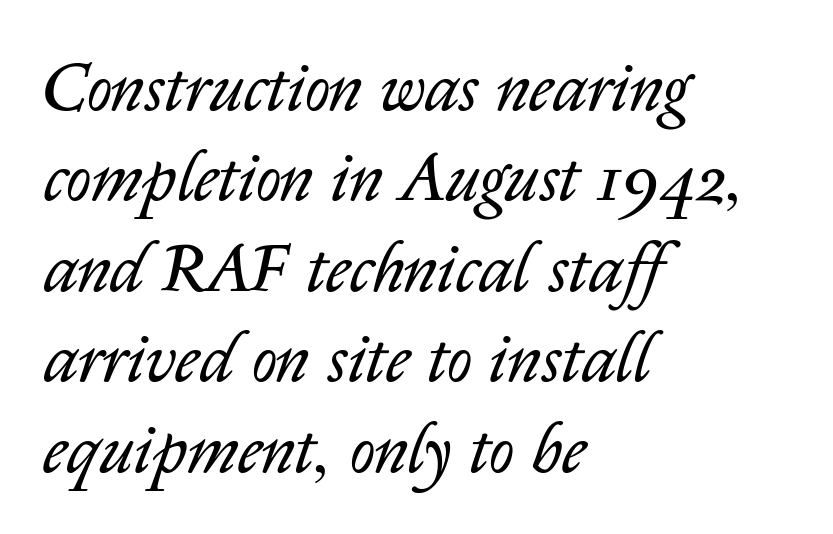
Unbolded letterforms with no extra heft. The typesetter chose a ragged-right arrangement here. The letters advance in unequal steps, a hallmark of proportional type. This rendering features lettering with no underline. No extra tracking has been applied to these lines. The leading is moderate, giving the passage an even texture.
